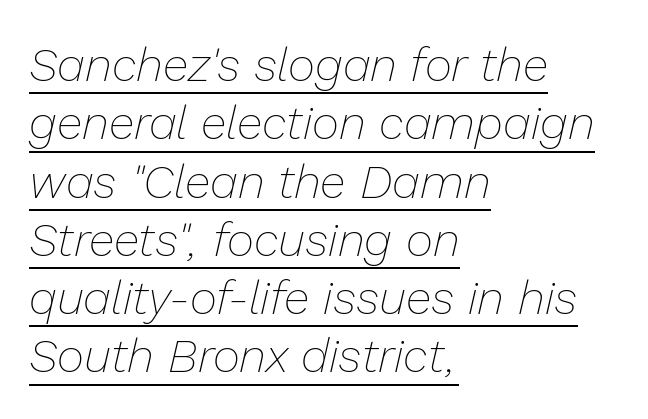
Counters stay open thanks to moderate or lighter strokes. The type is set solid horizontally, with unmodified tracking. Has an underline been added? It has. Is the type slanted? Yes — the strokes lean at a clear angle.
